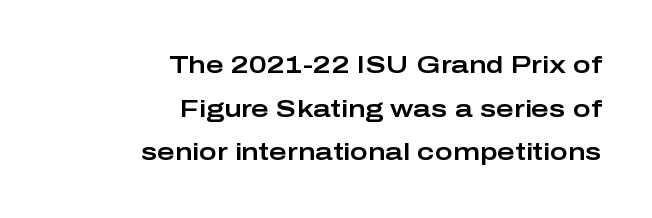
Q: Is the text italic (slanted)? A: No, it is upright.
Q: Is the text underlined? A: No.
Q: How is the paragraph aligned? A: Right-aligned.
Q: Is the spacing between letters normal or unusually wide? A: Normal.
